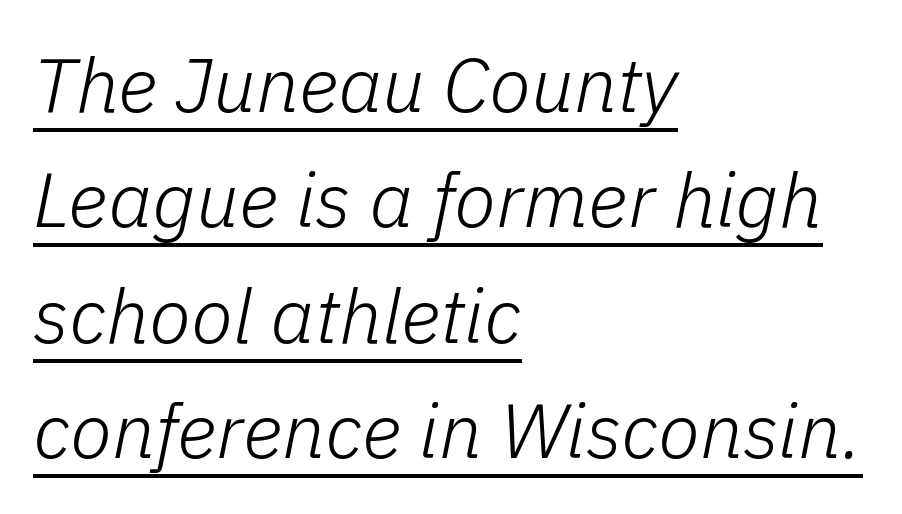
Each line of the rendering has a horizontal stroke beneath the glyphs. The typeface has the unassuming heft of standard copy or less. A typesetter would call this proportional, since set widths differ per character. This rendering uses left alignment, leaving the right contour irregular. Caption: standard tracking, unaltered. Slanted lettering throughout.
